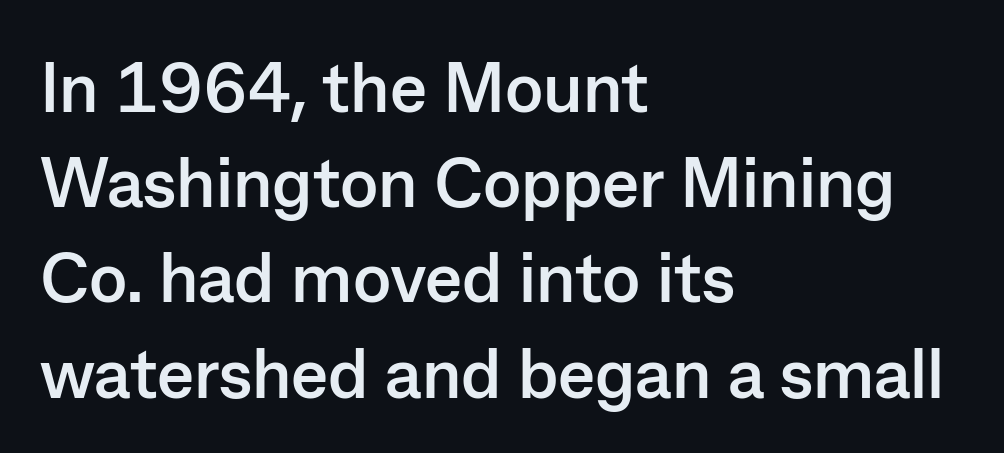
Nope, no serifs anywhere on these letters. Letters rest on an invisible, unmarked baseline. This rendering leaves character spacing at its baseline value. Heft: maximum for text — a bold. Spacing verdict: proportional, widths tailored to each character.
